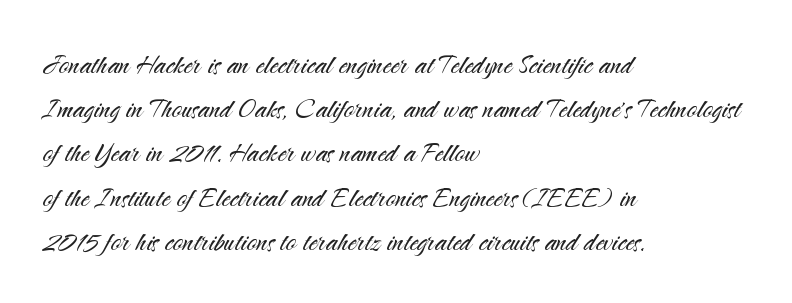
Any mark beneath the type? The region is blank. The rendering keeps characters at their native spacing. In CSS terms this would be text-align: left. Leading matches the norm, producing a regular column. These lines are composed in type without serifs.
